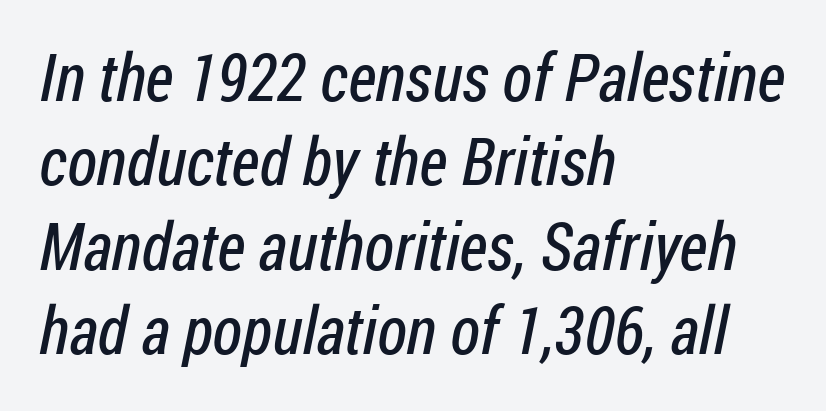
Q: Is the text bold? A: No.
Q: Is the typeface a serif or a sans-serif typeface? A: Sans-serif.
Q: Is the text underlined? A: No.
Q: How is the paragraph aligned? A: Left-aligned.
Q: Is the spacing between letters normal or unusually wide? A: Normal.
Q: Is the spacing between lines tight, normal or loose? A: Normal.
Q: Width (condensed, normal, or wide)? A: Condensed.
Q: Stroke contrast? A: Low.
Q: x-height? A: Medium.
Q: Monospaced? A: No.
